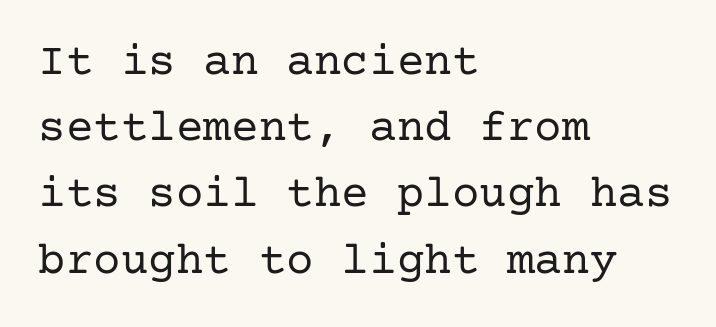
Leading matches the norm, producing a regular column. Each row of text sits above clean, open space. Stem width sits at or under what a default text font uses. This rendering leaves character spacing at its baseline value. Italic: no, the glyphs are upright roman.
